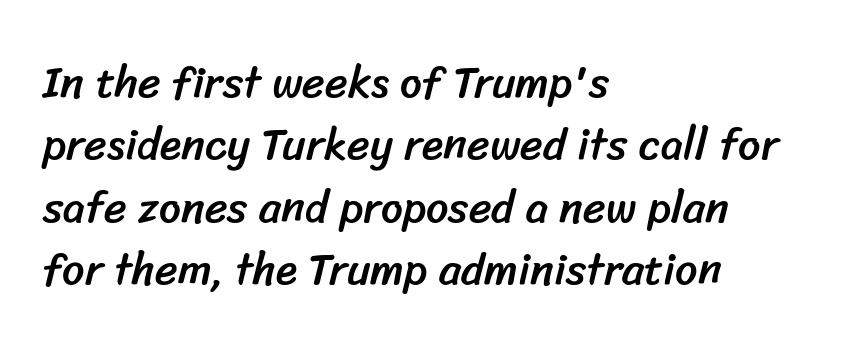
{"serif": "no", "width": "normal", "stroke_contrast": "low", "x_height": "medium", "monospaced": "no", "underline": "no", "align": "left", "line_spacing": "normal", "line_spacing_ratio": 1.42, "letter_spacing": "normal", "letter_spacing_em": 0.0, "glyph_px": 44}
